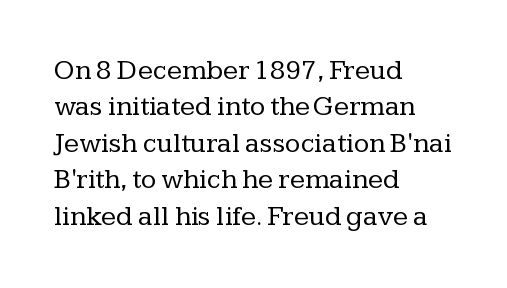
Q: Is the text bold? A: No.
Q: Is the text italic (slanted)? A: No, it is upright.
Q: Is the typeface a serif or a sans-serif typeface? A: Serif.
Q: Is the text underlined? A: No.
Q: How is the paragraph aligned? A: Left-aligned.
Q: Is the spacing between letters normal or unusually wide? A: Normal.
Q: Is the spacing between lines tight, normal or loose? A: Normal.
Q: Width (condensed, normal, or wide)? A: Normal.
Q: Stroke contrast? A: Low.
Q: x-height? A: Medium.
Q: Monospaced? A: No.
